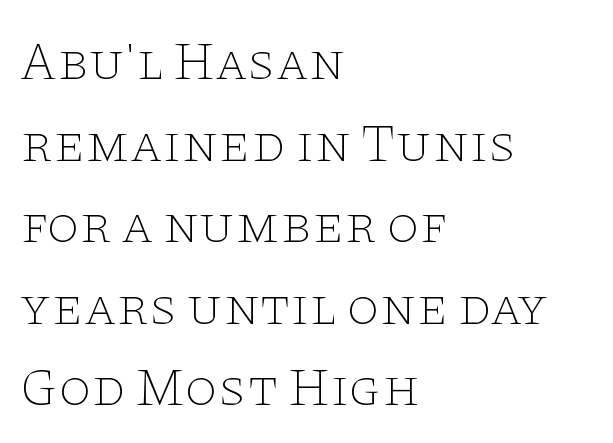
Q: Is the text bold? A: No.
Q: Is the text italic (slanted)? A: No, it is upright.
Q: Is the typeface a serif or a sans-serif typeface? A: Serif.
Q: Is the text underlined? A: No.
Q: How is the paragraph aligned? A: Left-aligned.
Q: Is the spacing between letters normal or unusually wide? A: Normal.
Q: Is the spacing between lines tight, normal or loose? A: Normal.
Q: Width (condensed, normal, or wide)? A: Wide.
Q: Stroke contrast? A: Low.
Q: x-height? A: Large.
Q: Monospaced? A: No.
